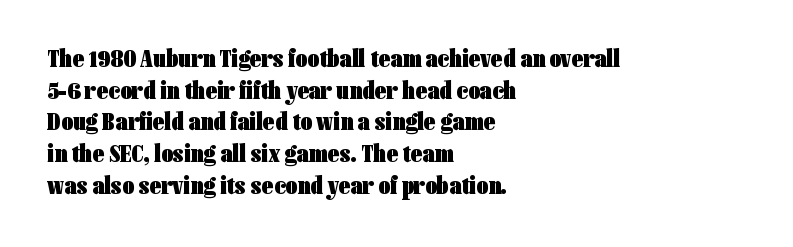
The image shows 26 px bold type, upright; set left-aligned, line spacing 1.22x, normal letter spacing, not underlined.
